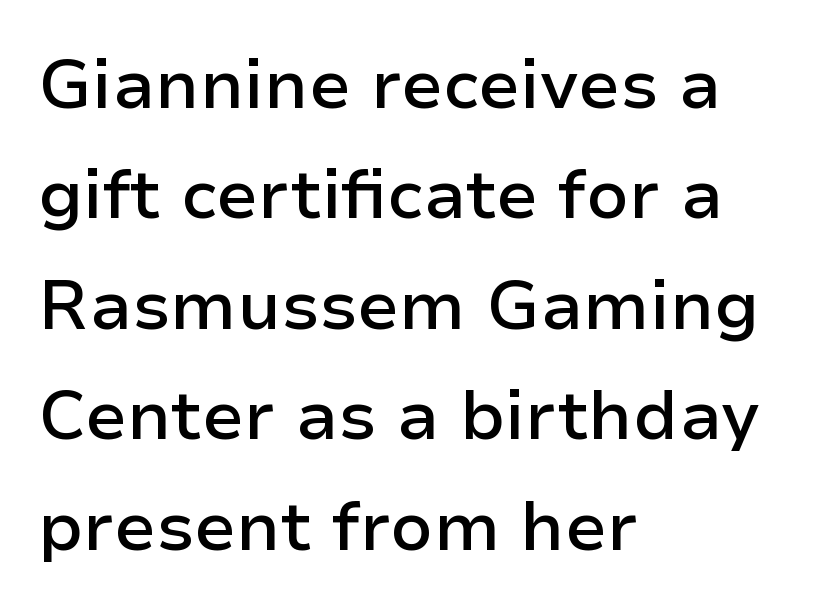
{"serif": "no", "italic": "no", "bold": "semi", "weight": "semibold", "width": "normal", "stroke_contrast": "low", "x_height": "medium", "monospaced": "no", "underline": "no", "align": "left", "line_spacing": "normal", "line_spacing_ratio": 1.6, "letter_spacing": "normal", "letter_spacing_em": 0.0, "glyph_px": 69}
